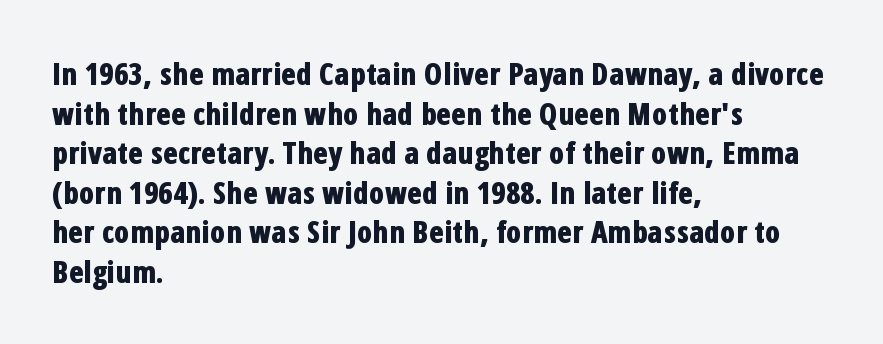
The rendering uses a moderate line-height, typical for paragraphs. Casual observation: everything's shoved over to the left. Descenders are the only things crossing below the line. The specimen reads as upright at a glance. Regarding serifs, this sample does without them. Nobody touched the tracking dial on this one.
